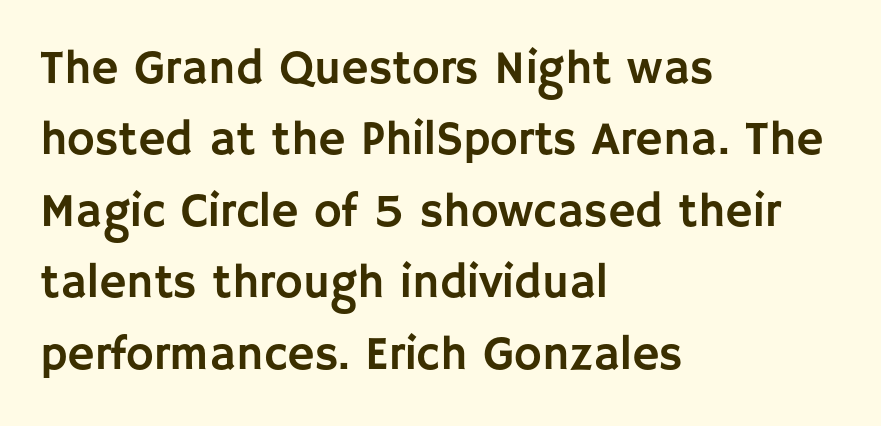
Q: Is the text italic (slanted)? A: No, it is upright.
Q: Is the typeface a serif or a sans-serif typeface? A: Sans-serif.
Q: Is the text underlined? A: No.
Q: How is the paragraph aligned? A: Left-aligned.
Q: Is the spacing between letters normal or unusually wide? A: Normal.
Q: Is the spacing between lines tight, normal or loose? A: Normal.
Q: Width (condensed, normal, or wide)? A: Normal.
Q: Stroke contrast? A: Low.
Q: x-height? A: Large.
Q: Monospaced? A: No.
